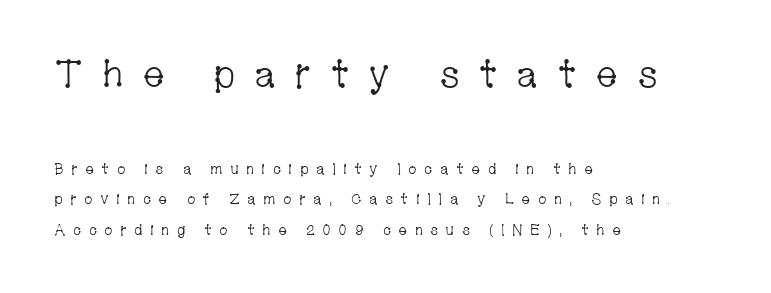
Q: Is the text bold? A: No.
Q: Is the text italic (slanted)? A: No, it is upright.
Q: Is the typeface a serif or a sans-serif typeface? A: Serif.
Q: Is the text underlined? A: No.
Q: How is the paragraph aligned? A: Left-aligned.
Q: Is the spacing between letters normal or unusually wide? A: Unusually wide.
Q: Is the spacing between lines tight, normal or loose? A: Loose.
Q: Which block of text is set in a larger size, the first (top) or the second (bottom)? A: The first (top) one.
Q: Width (condensed, normal, or wide)? A: Condensed.
Q: Stroke contrast? A: Low.
Q: x-height? A: Medium.
Q: Monospaced? A: No.
